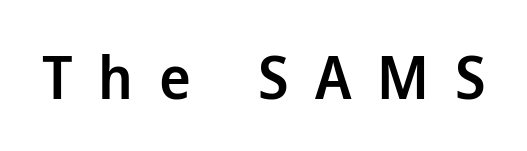
Q: Is the text bold? A: Semi-bold.
Q: Is the text italic (slanted)? A: No, it is upright.
Q: Is the typeface a serif or a sans-serif typeface? A: Sans-serif.
Q: Is the text underlined? A: No.
Q: Is the spacing between letters normal or unusually wide? A: Unusually wide.
Q: Width (condensed, normal, or wide)? A: Normal.
Q: Stroke contrast? A: Low.
Q: x-height? A: Medium.
Q: Monospaced? A: No.
